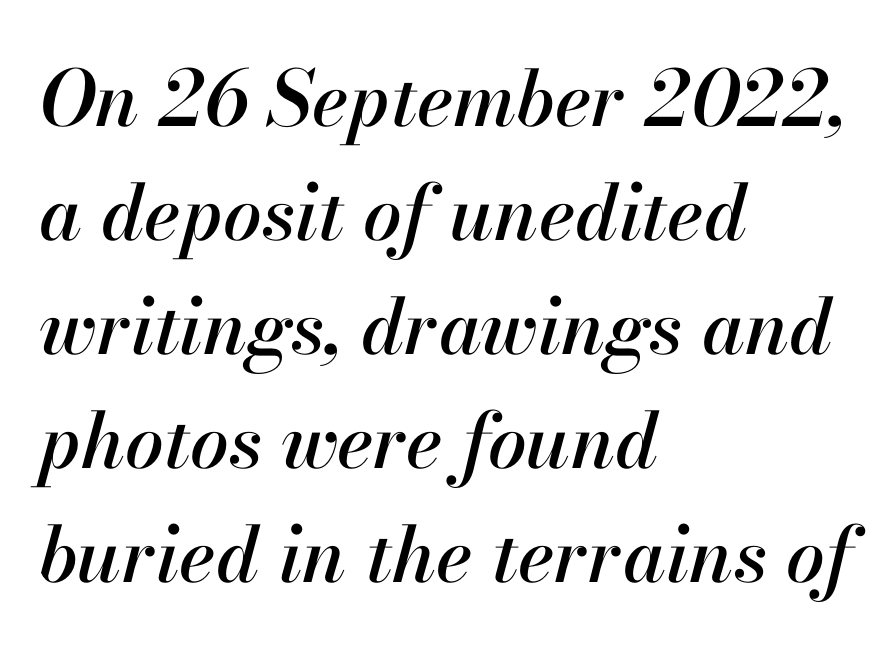
The image shows 77 px text type, italic (leaning right); set left-aligned, normal line spacing (1.48x), normal letter spacing, not underlined; high stroke contrast and a small x-height.
